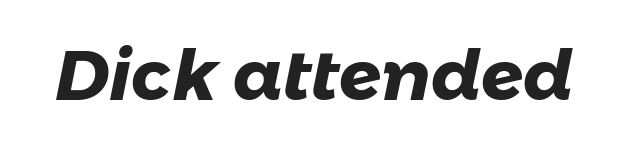
Q: Is the text bold? A: Yes.
Q: Is the typeface a serif or a sans-serif typeface? A: Sans-serif.
Q: Is the text underlined? A: No.
Q: Is the spacing between letters normal or unusually wide? A: Normal.
Q: Width (condensed, normal, or wide)? A: Normal.
Q: Stroke contrast? A: Low.
Q: x-height? A: Medium.
Q: Monospaced? A: No.
